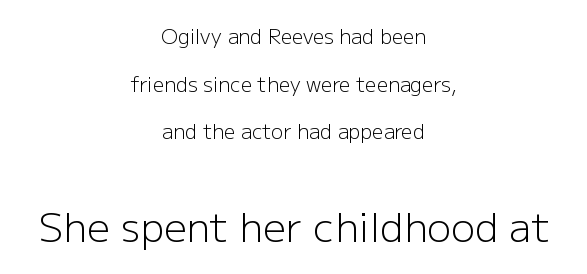
Q: Is the text bold? A: No.
Q: Is the text italic (slanted)? A: No, it is upright.
Q: Is the typeface a serif or a sans-serif typeface? A: Sans-serif.
Q: Is the text underlined? A: No.
Q: How is the paragraph aligned? A: Centered.
Q: Is the spacing between letters normal or unusually wide? A: Normal.
Q: Is the spacing between lines tight, normal or loose? A: Loose.
Q: Which block of text is set in a larger size, the first (top) or the second (bottom)? A: The second (bottom) one.
Q: Width (condensed, normal, or wide)? A: Normal.
Q: Stroke contrast? A: Low.
Q: x-height? A: Medium.
Q: Monospaced? A: No.
